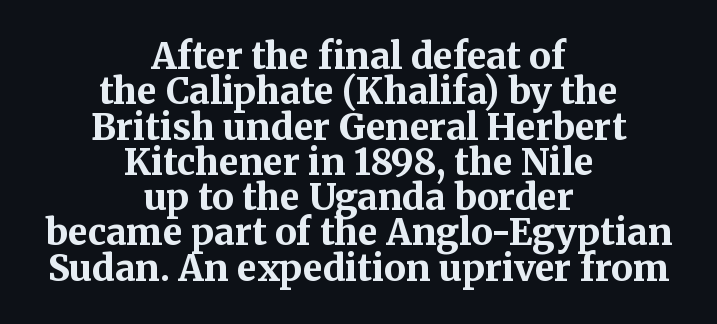
{"serif": "yes", "italic": "no", "bold": "yes", "weight": "bold", "width": "normal", "stroke_contrast": "medium", "x_height": "medium", "monospaced": "no", "underline": "no", "align": "center", "line_spacing": "tight", "line_spacing_ratio": 0.98, "letter_spacing": "normal", "letter_spacing_em": 0.0, "glyph_px": 36}
